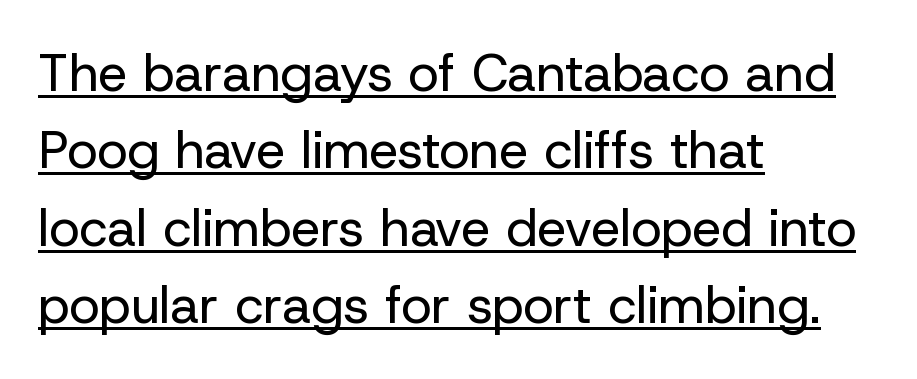
The image shows 52 px regular-weight sans-serif type, upright; set left-aligned, normal line spacing (1.49x), normal letter spacing, underlined; low stroke contrast and a medium x-height.
